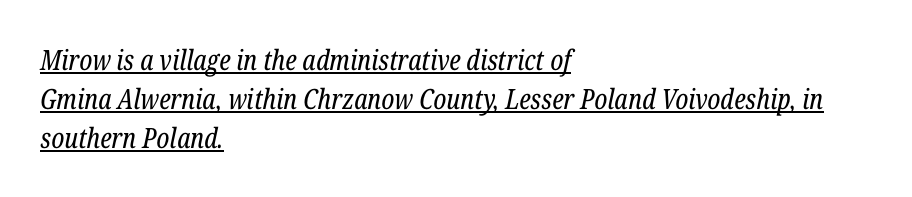
The image shows 28 px regular-weight, condensed serif type, italic (leaning right); set left-aligned, normal line spacing (1.39x), normal letter spacing, underlined; low stroke contrast and a medium x-height.
